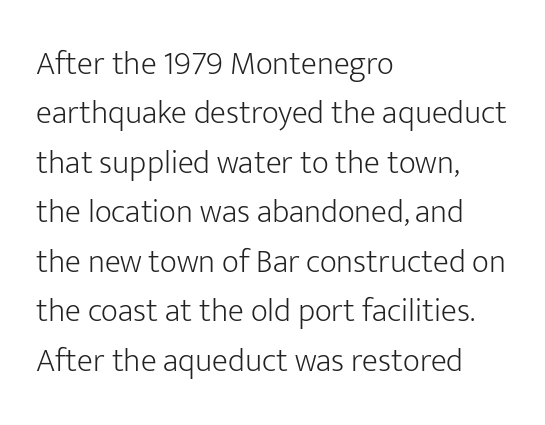
Q: Is the text bold? A: No.
Q: Is the text italic (slanted)? A: No, it is upright.
Q: Is the typeface a serif or a sans-serif typeface? A: Sans-serif.
Q: Is the text underlined? A: No.
Q: How is the paragraph aligned? A: Left-aligned.
Q: Is the spacing between letters normal or unusually wide? A: Normal.
Q: Is the spacing between lines tight, normal or loose? A: Normal.
Q: Width (condensed, normal, or wide)? A: Normal.
Q: Stroke contrast? A: Low.
Q: x-height? A: Medium.
Q: Monospaced? A: No.
